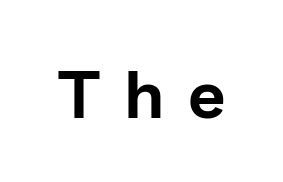
Q: Is the text italic (slanted)? A: No, it is upright.
Q: Is the typeface a serif or a sans-serif typeface? A: Sans-serif.
Q: Is the text underlined? A: No.
Q: Is the spacing between letters normal or unusually wide? A: Unusually wide.
Q: Width (condensed, normal, or wide)? A: Normal.
Q: Stroke contrast? A: Low.
Q: x-height? A: Medium.
Q: Monospaced? A: No.
